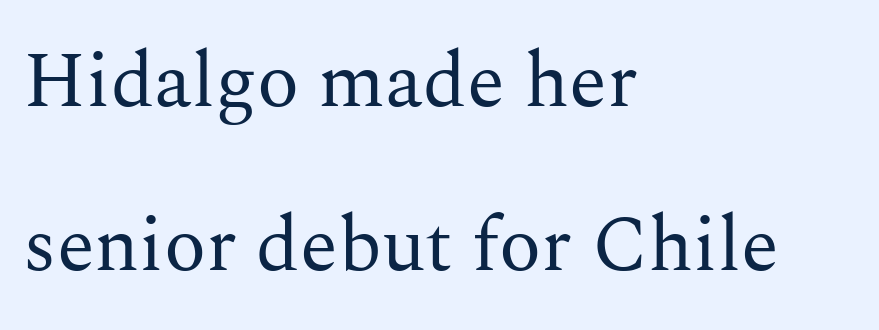
No chunkiness to these letters — they're not bold. I'd call this a serif setting — the letters wear small feet. Type without underlining. Short and long lines alike share a common starting point at left.
